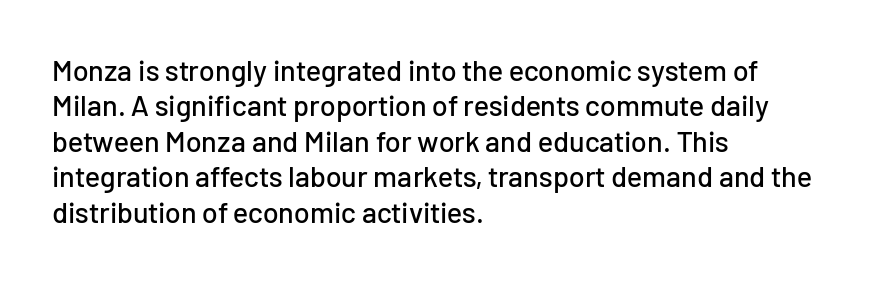
{"serif": "no", "italic": "no", "width": "normal", "stroke_contrast": "low", "x_height": "medium", "monospaced": "no", "underline": "no", "align": "left", "line_spacing_ratio": 1.22, "letter_spacing": "normal", "letter_spacing_em": 0.0, "glyph_px": 29}
